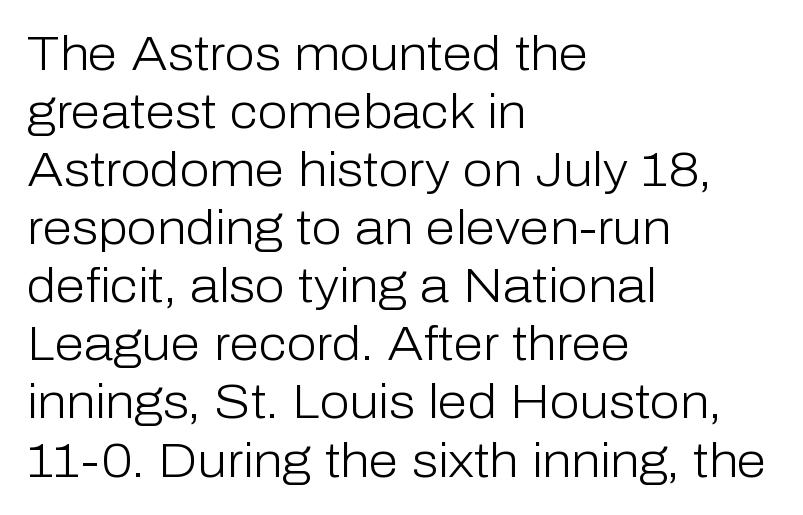
{"serif": "no", "italic": "no", "bold": "no", "weight": "light", "width": "normal", "stroke_contrast": "low", "x_height": "medium", "monospaced": "no", "underline": "no", "align": "left", "line_spacing_ratio": 1.21, "letter_spacing": "normal", "letter_spacing_em": 0.0, "glyph_px": 48}
